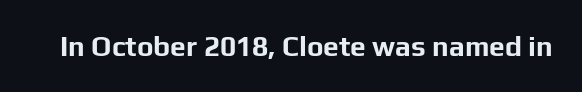
Q: Is the text bold? A: Yes.
Q: Is the text italic (slanted)? A: No, it is upright.
Q: Is the typeface a serif or a sans-serif typeface? A: Sans-serif.
Q: Is the text underlined? A: No.
Q: Is the spacing between letters normal or unusually wide? A: Normal.
Q: Width (condensed, normal, or wide)? A: Normal.
Q: Stroke contrast? A: Low.
Q: x-height? A: Medium.
Q: Monospaced? A: No.
